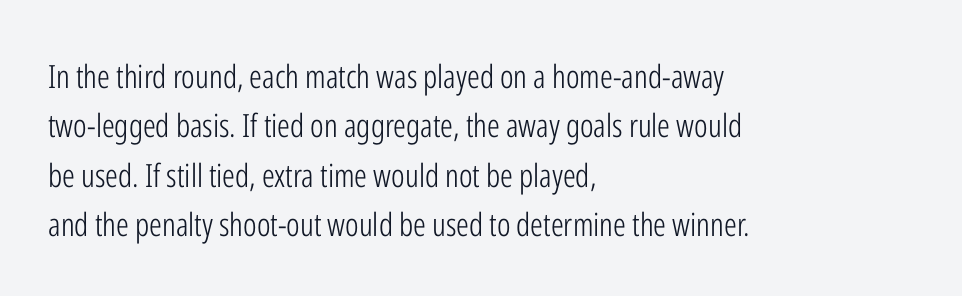
The image shows 32 px light, condensed sans-serif type, upright; set left-aligned, normal line spacing (1.54x), normal letter spacing, not underlined; low stroke contrast and a medium x-height.
